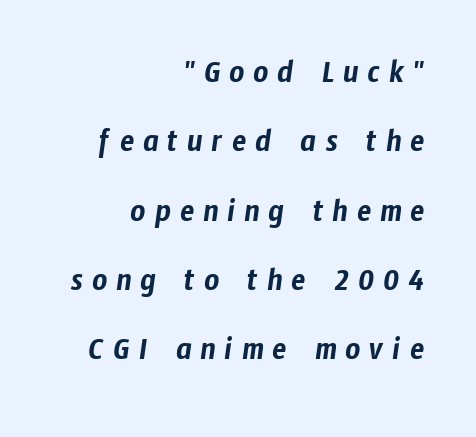
Classification — sans serif. The rag falls on the left side of this text block. This sample trades compactness for vertical openness between lines. A typesetter would call this proportional, since set widths differ per character. Lines of text with bare space underneath.
